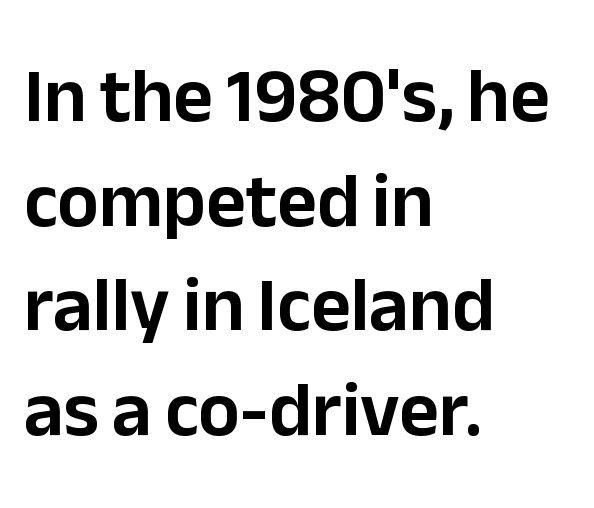
Q: Is the text italic (slanted)? A: No, it is upright.
Q: Is the typeface a serif or a sans-serif typeface? A: Sans-serif.
Q: Is the text underlined? A: No.
Q: How is the paragraph aligned? A: Left-aligned.
Q: Is the spacing between letters normal or unusually wide? A: Normal.
Q: Is the spacing between lines tight, normal or loose? A: Normal.
Q: Width (condensed, normal, or wide)? A: Normal.
Q: Stroke contrast? A: Low.
Q: x-height? A: Medium.
Q: Monospaced? A: No.
